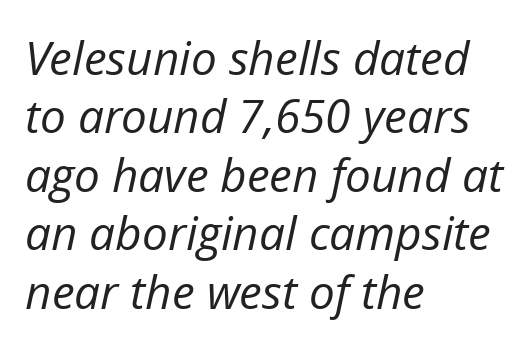
The image shows 46 px regular-weight type, italic (leaning right); set left-aligned, normal line spacing (1.27x), normal letter spacing, not underlined; low stroke contrast and a medium x-height.
